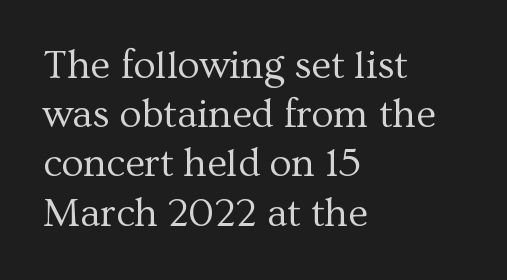
Q: Is the text bold? A: No.
Q: Is the text italic (slanted)? A: No, it is upright.
Q: Is the typeface a serif or a sans-serif typeface? A: Serif.
Q: Is the text underlined? A: No.
Q: How is the paragraph aligned? A: Left-aligned.
Q: Is the spacing between letters normal or unusually wide? A: Normal.
Q: Width (condensed, normal, or wide)? A: Normal.
Q: Stroke contrast? A: Medium.
Q: x-height? A: Medium.
Q: Monospaced? A: No.
